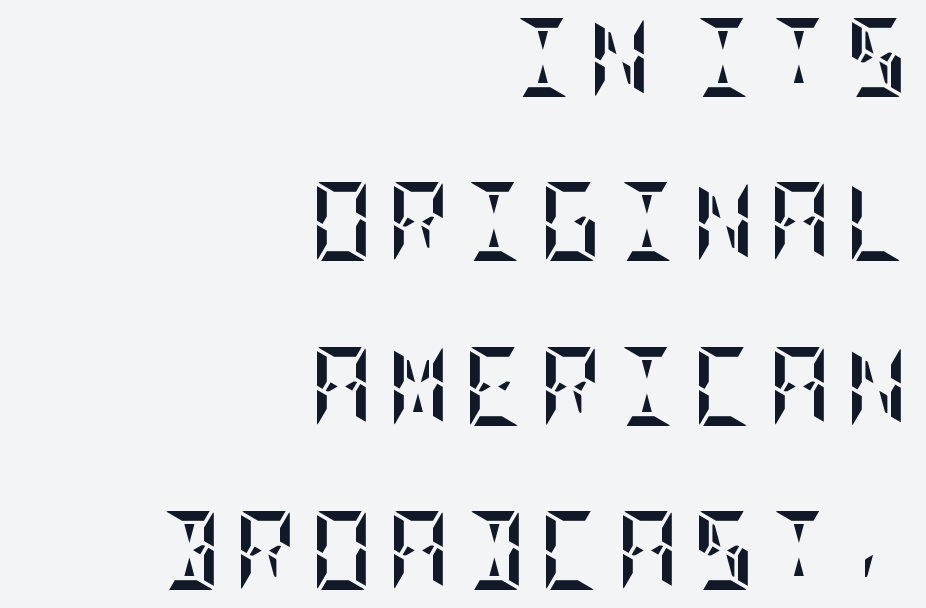
Letters rest on an invisible, unmarked baseline. The sample has been set heavy, in full bold. The lettering holds an erect, upright posture throughout. Line endings align vertically; line beginnings do not. The lines are spread far apart with generous leading.
